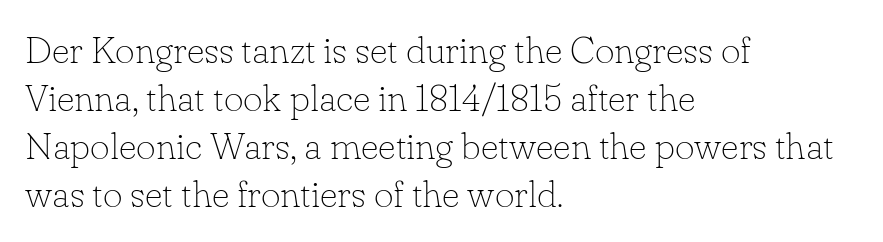
Q: Is the text bold? A: No.
Q: Is the text italic (slanted)? A: No, it is upright.
Q: Is the typeface a serif or a sans-serif typeface? A: Serif.
Q: Is the text underlined? A: No.
Q: How is the paragraph aligned? A: Left-aligned.
Q: Is the spacing between letters normal or unusually wide? A: Normal.
Q: Is the spacing between lines tight, normal or loose? A: Normal.
Q: Width (condensed, normal, or wide)? A: Normal.
Q: Stroke contrast? A: Low.
Q: x-height? A: Small.
Q: Monospaced? A: No.
